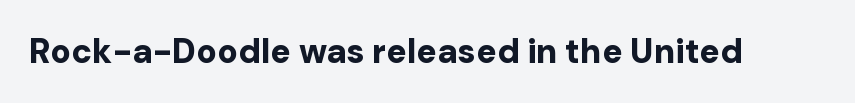
The letters advance in unequal steps, a hallmark of proportional type. The font's upright variant was chosen for this text. Every letter is thick-stroked: bold, no question. Decoration check: the copy has no underline.
